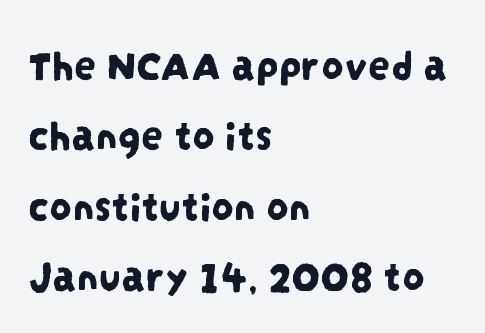
{"serif": "no", "width": "condensed", "stroke_contrast": "low", "x_height": "large", "monospaced": "no", "underline": "no", "align": "left", "line_spacing": "normal", "line_spacing_ratio": 1.6, "letter_spacing": "normal", "letter_spacing_em": 0.0, "glyph_px": 44}
